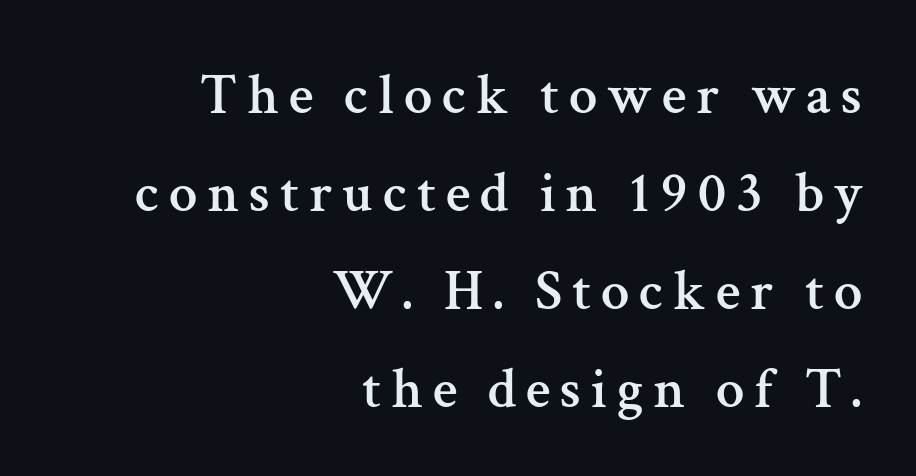
The image shows 57 px serif type, upright; set right-aligned, line spacing 1.72x, not underlined; medium stroke contrast and a medium x-height.
